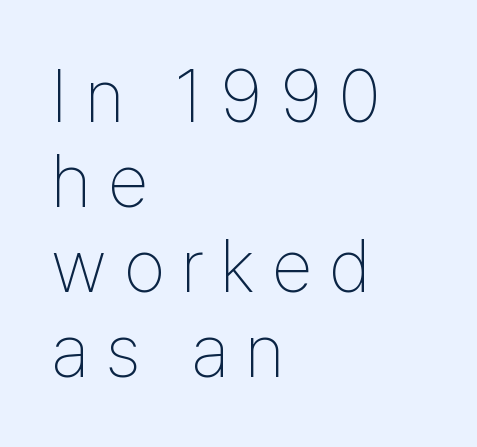
{"serif": "no", "italic": "no", "bold": "no", "weight": "thin", "width": "condensed", "stroke_contrast": "low", "x_height": "medium", "monospaced": "no", "underline": "no", "align": "left", "line_spacing": "tight", "line_spacing_ratio": 1.15, "letter_spacing": "wide", "letter_spacing_em": 0.23, "glyph_px": 74}
